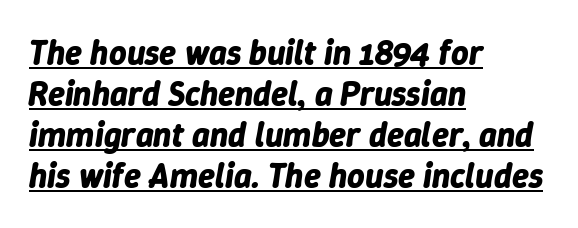
The image shows 34 px bold type, italic (leaning right); set left-aligned, line spacing 1.21x, normal letter spacing, underlined; low stroke contrast and a medium x-height.
